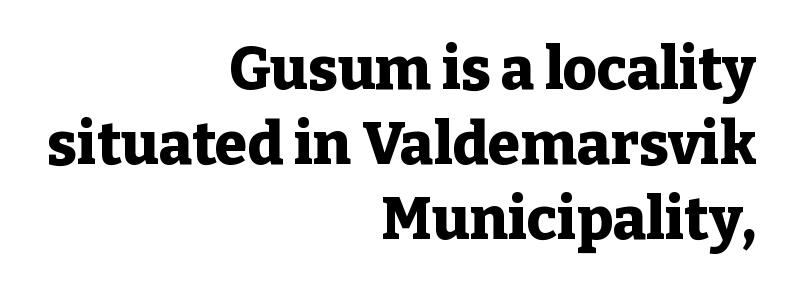
The image shows 59 px heavy serif type, upright; set right-aligned, normal line spacing (1.27x), normal letter spacing, not underlined; low stroke contrast and a medium x-height.
